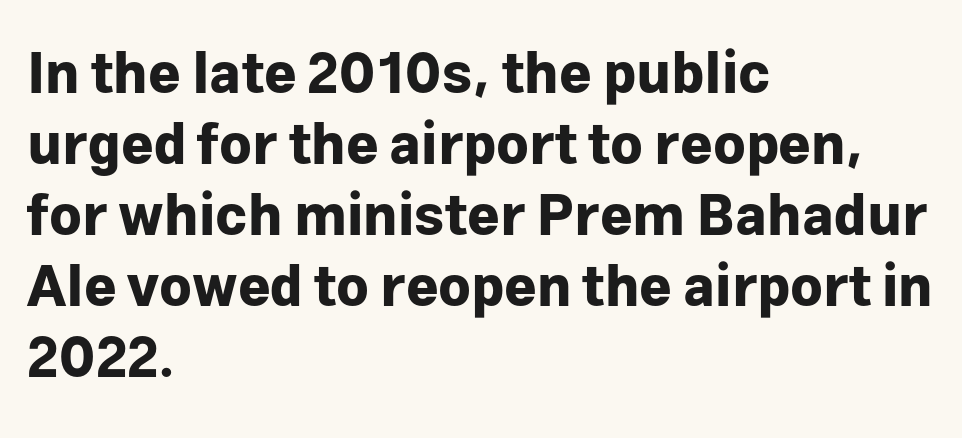
{"serif": "no", "italic": "no", "bold": "yes", "weight": "bold", "width": "normal", "stroke_contrast": "low", "x_height": "medium", "monospaced": "no", "underline": "no", "align": "left", "line_spacing": "normal", "line_spacing_ratio": 1.27, "letter_spacing": "normal", "letter_spacing_em": 0.0, "glyph_px": 56}
